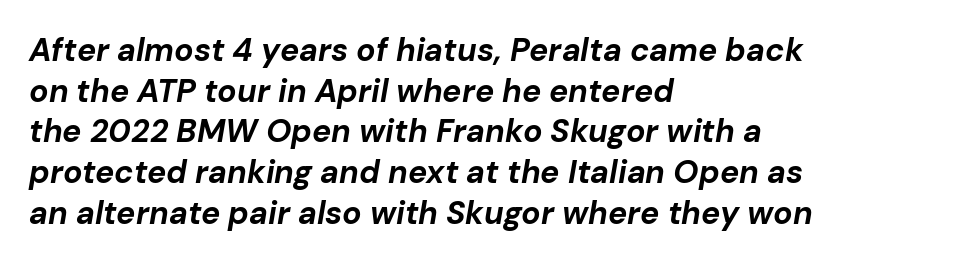
Successive baselines arrive at the customary interval. Note the varied advance widths — an 'i' is clearly narrower than an 'm'. Students, this is bold: see how much ink each stroke carries. A clean baseline with only descenders dipping below it. Style check: oblique. Letter spacing: default.
